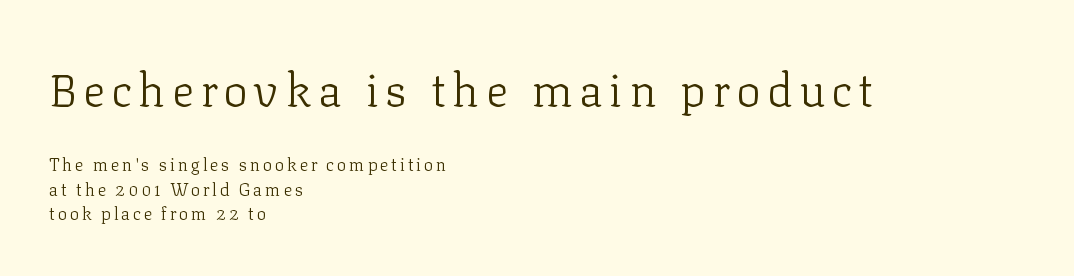
The image shows 46 px light serif type, upright; set left-aligned, normal line spacing (1.36x), not underlined; the first (top) block is 2.56x larger; low stroke contrast and a medium x-height.
